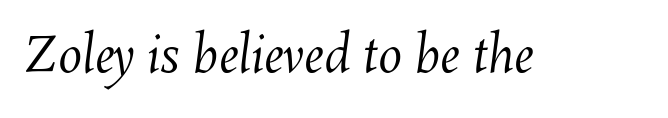
Spacing between characters is what you'd get straight out of the box. Lines of text with bare space underneath. Stem width sits at or under what a default text font uses. Do the characters align in a grid? No, the font is proportional.
